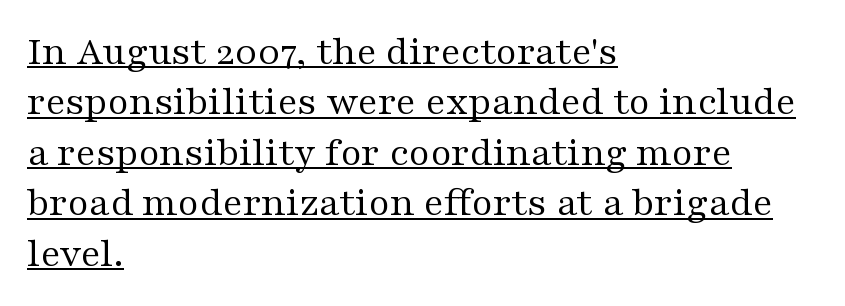
Glyph-to-glyph distance matches everyday printed text. Notice how the passage keeps a crisp vertical edge on the left only. You could not count columns in this text — the font is proportionally spaced. Each stroke keeps to a modest, everyday thickness or less. Stroke terminals: seriffed. It's the straight-up-and-down kind of type.
